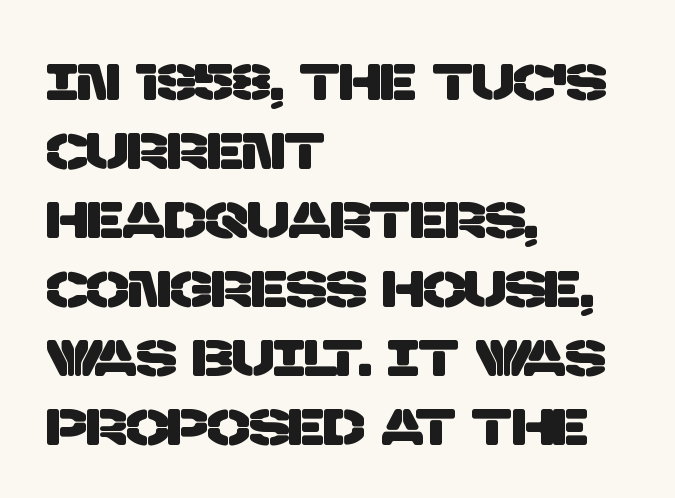
{"serif": "no", "width": "normal", "stroke_contrast": "low", "x_height": "large", "monospaced": "no", "underline": "no", "align": "left", "line_spacing": "normal", "line_spacing_ratio": 1.38, "letter_spacing": "normal", "letter_spacing_em": 0.0, "glyph_px": 50}
